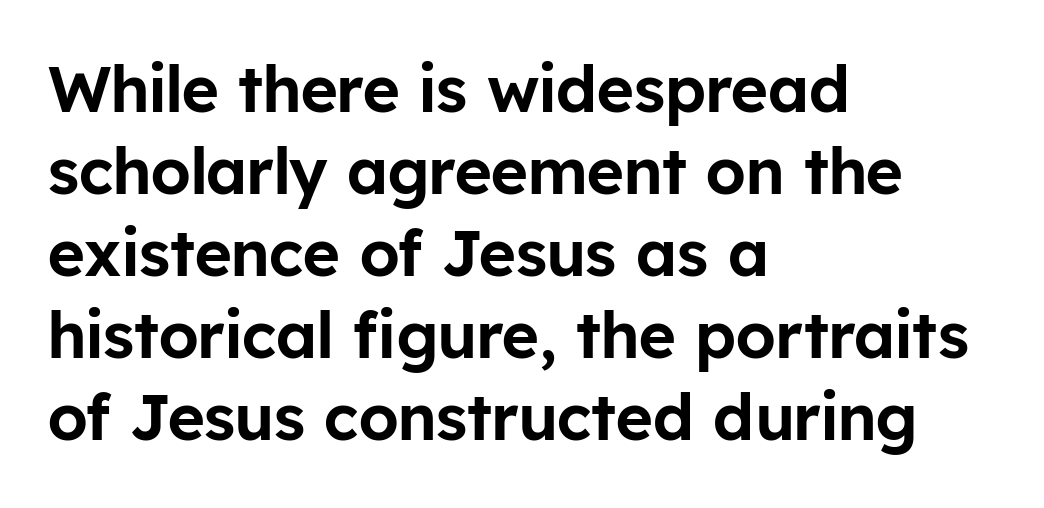
Q: Is the text italic (slanted)? A: No, it is upright.
Q: Is the typeface a serif or a sans-serif typeface? A: Sans-serif.
Q: Is the text underlined? A: No.
Q: How is the paragraph aligned? A: Left-aligned.
Q: Is the spacing between letters normal or unusually wide? A: Normal.
Q: Is the spacing between lines tight, normal or loose? A: Normal.
Q: Width (condensed, normal, or wide)? A: Normal.
Q: Stroke contrast? A: Low.
Q: x-height? A: Medium.
Q: Monospaced? A: No.
